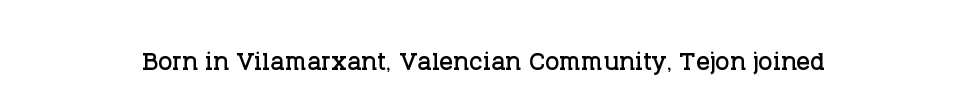
The image shows 34 px serif type, upright; set normal letter spacing, not underlined; low stroke contrast and a large x-height.
